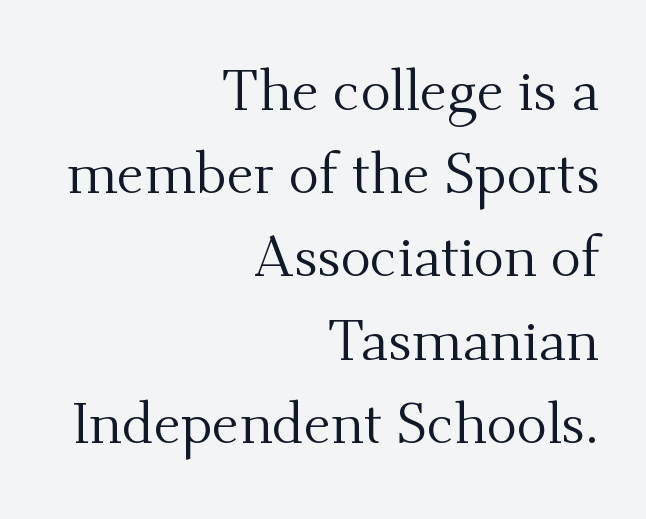
{"serif": "yes", "italic": "no", "bold": "no", "weight": "regular", "width": "normal", "stroke_contrast": "medium", "x_height": "small", "monospaced": "no", "underline": "no", "align": "right", "line_spacing": "normal", "line_spacing_ratio": 1.46, "letter_spacing": "normal", "letter_spacing_em": 0.0, "glyph_px": 57}
